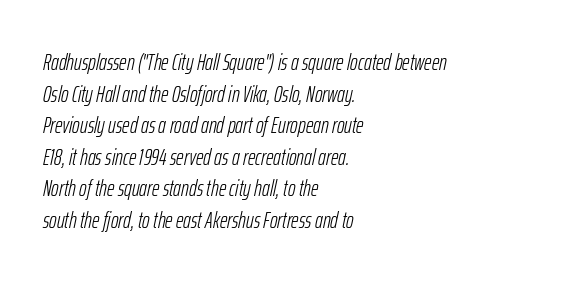
The image shows 23 px text type, italic (leaning right); set left-aligned, normal line spacing (1.37x), normal letter spacing, not underlined.
